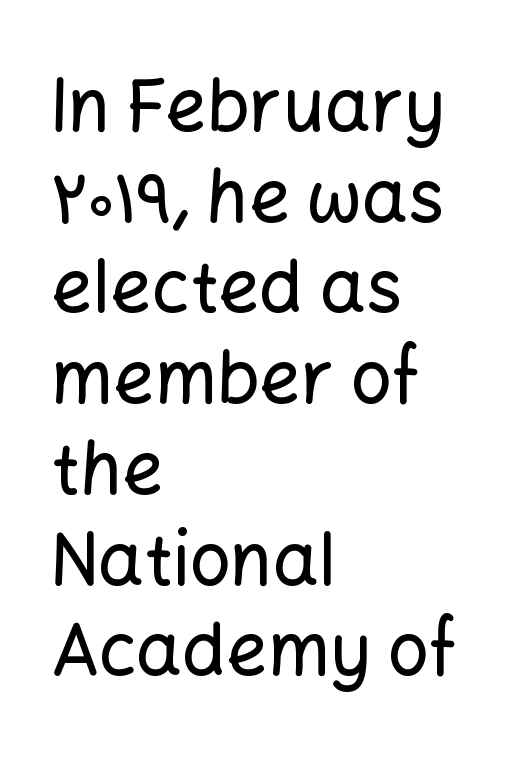
Observe the absence of serifs on each vertical stroke in this sample. Which margin do the lines hug? The left one — the right edge is uneven. Here the designer chose a conventional face with non-uniform glyph widths. Underline: absent. The passage shown stacks its lines at a standard gap.
